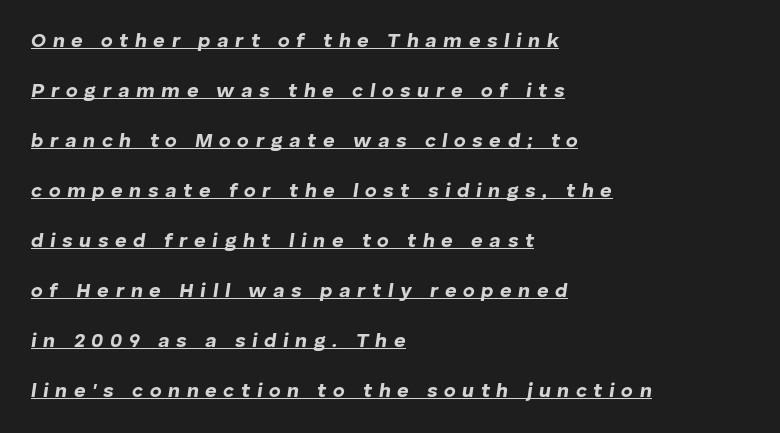
Q: Is the text bold? A: Yes.
Q: Is the text italic (slanted)? A: Yes, it leans right by about 8 degrees.
Q: Is the text underlined? A: Yes.
Q: How is the paragraph aligned? A: Left-aligned.
Q: Is the spacing between letters normal or unusually wide? A: Unusually wide.
Q: Is the spacing between lines tight, normal or loose? A: Loose.
